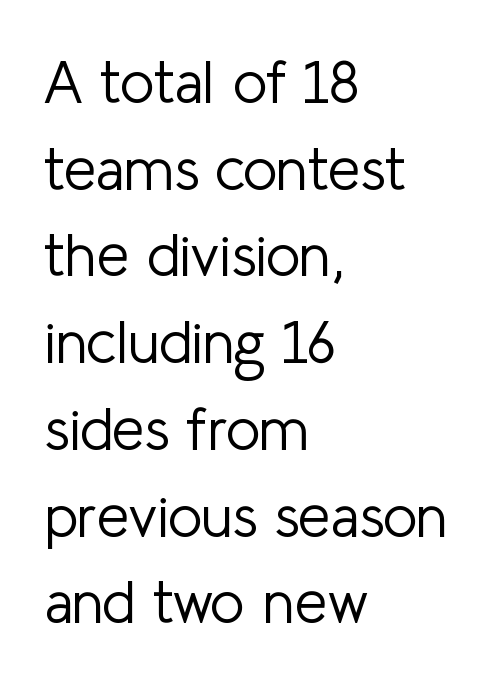
{"serif": "no", "italic": "no", "bold": "no", "weight": "light", "width": "normal", "stroke_contrast": "low", "x_height": "medium", "monospaced": "no", "underline": "no", "align": "left", "line_spacing": "normal", "line_spacing_ratio": 1.47, "letter_spacing": "normal", "letter_spacing_em": 0.0, "glyph_px": 59}
